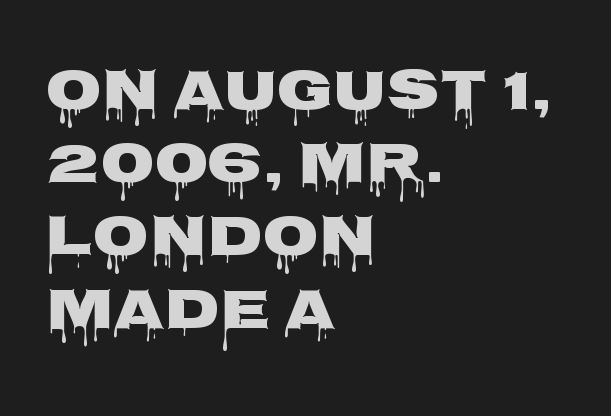
{"serif": "no", "italic": "no", "bold": "yes", "weight": "heavy", "width": "wide", "stroke_contrast": "low", "x_height": "large", "monospaced": "no", "underline": "no", "align": "left", "line_spacing": "normal", "line_spacing_ratio": 1.26, "letter_spacing": "normal", "letter_spacing_em": 0.0, "glyph_px": 58}
